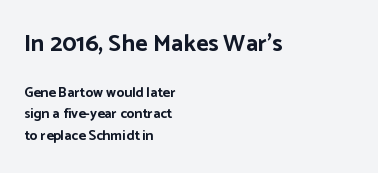
{"italic": "no", "bold": "yes", "underline": "no", "align": "left", "line_spacing": "normal", "line_spacing_ratio": 1.56, "letter_spacing": "normal", "letter_spacing_em": 0.0, "larger_block": "first", "size_ratio": 1.71, "glyph_px": 24}
